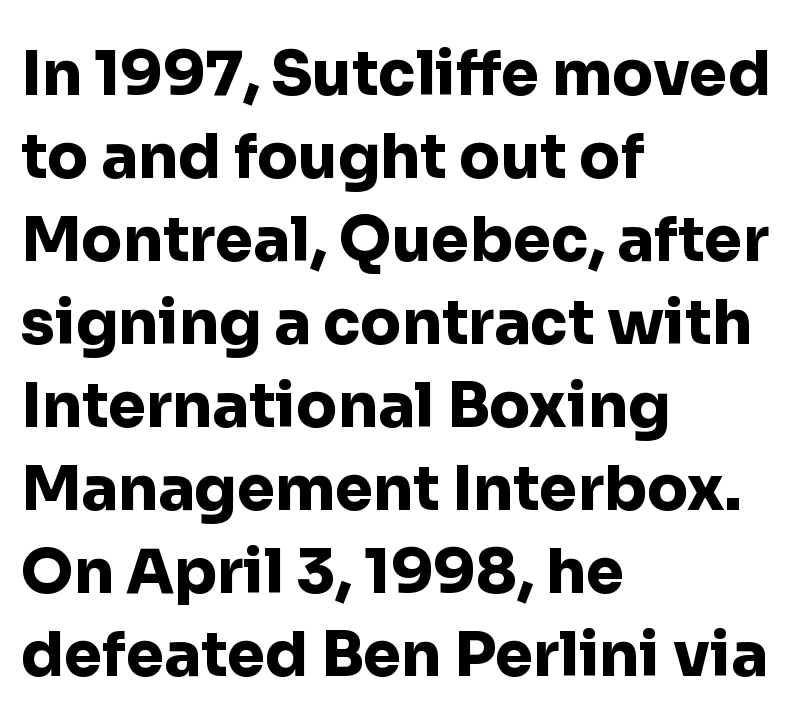
The image shows 61 px heavy sans-serif type, upright; set left-aligned, normal line spacing (1.36x), normal letter spacing, not underlined; low stroke contrast and a medium x-height.
